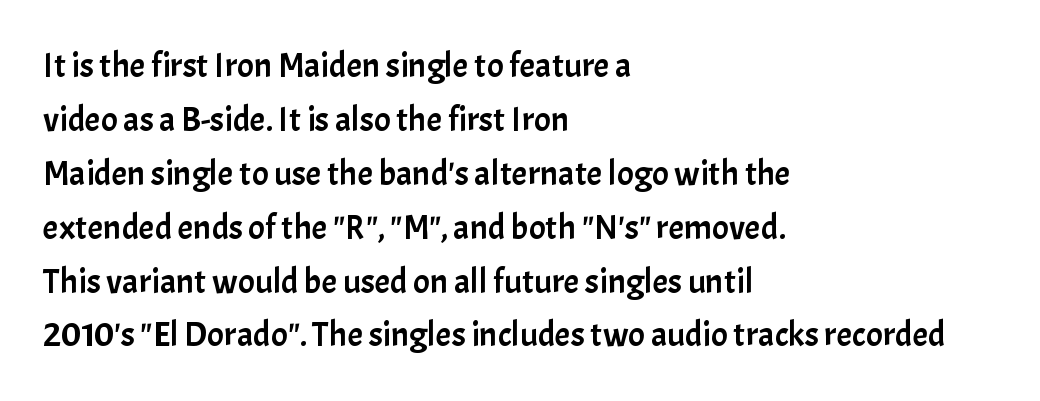
Compared with typical paragraphs, the rows here are spaced about the same. Beneath every word, the page is bare. I'd call this a sans setting — the letters go barefoot. In terms of posture, this sample is upright. Varying glyph widths throughout — classic text-font behaviour.
